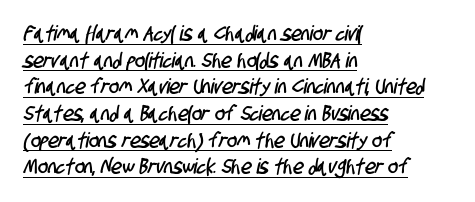
{"underline": "yes", "align": "left", "line_spacing": "normal", "line_spacing_ratio": 1.27, "letter_spacing": "normal", "letter_spacing_em": 0.0, "glyph_px": 21}
